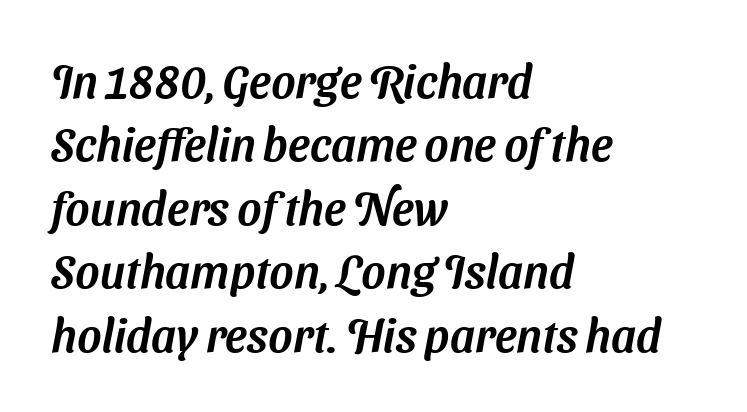
Is this a fixed-width face? No — the glyphs have proportional, varying widths. The zone under the glyphs is completely vacant. How are the letters spaced? Ordinarily, with no added tracking. This sample keeps an unexceptional amount of space between lines.
